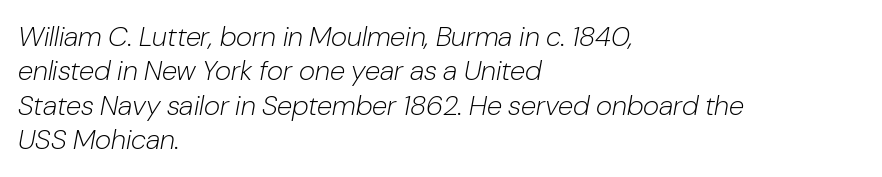
When letters slant like this, we call the style italic. Each letter keeps its own natural width here, so spacing adapts to shape. Words appear dense and cohesive because spacing is normal. Decoration check: the copy has no underline. Teacher's note: observe the even left margin — that is flush-left alignment.
